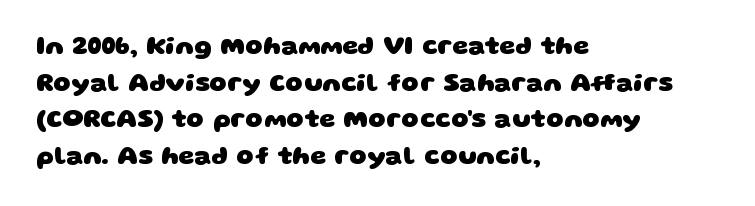
Q: Is the text bold? A: Yes.
Q: Is the text underlined? A: No.
Q: How is the paragraph aligned? A: Left-aligned.
Q: Is the spacing between letters normal or unusually wide? A: Normal.
Q: Is the spacing between lines tight, normal or loose? A: Normal.
